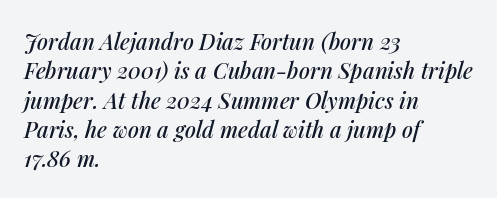
The image shows 22 px text type, italic (leaning right); set left-aligned, normal line spacing (1.33x), normal letter spacing, not underlined.
